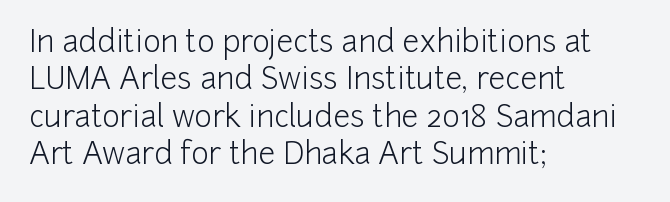
The image shows 30 px light sans-serif type, upright; set left-aligned, normal line spacing (1.25x), normal letter spacing, not underlined; low stroke contrast and a medium x-height.
